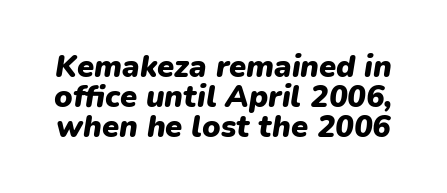
The image shows 31 px heavy type, italic (leaning right); set tight line spacing (0.96x), normal letter spacing, not underlined; low stroke contrast and a medium x-height.
